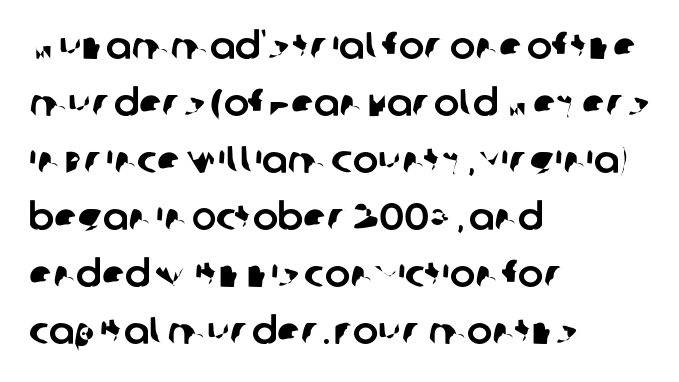
The image shows 38 px sans-serif type; set left-aligned, normal line spacing (1.5x), normal letter spacing, not underlined; low stroke contrast and a large x-height.
